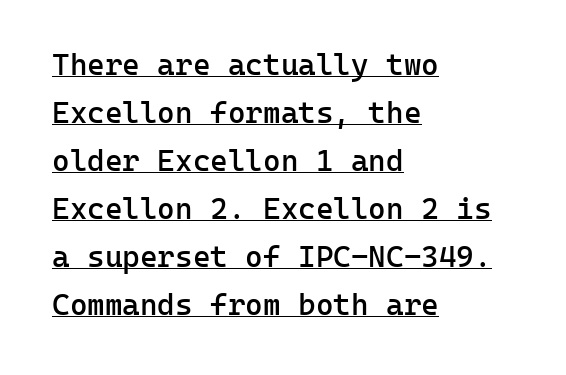
The image shows 30 px semibold sans-serif type, upright, monospaced; set left-aligned, normal line spacing (1.6x), normal letter spacing, underlined; low stroke contrast and a medium x-height.
